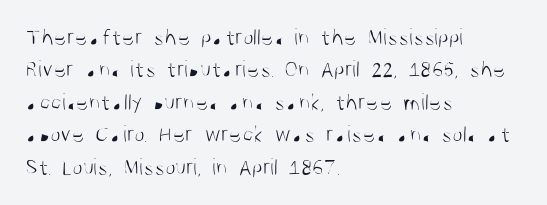
The image shows 24 px text type, upright; set left-aligned, normal line spacing (1.35x), normal letter spacing, not underlined.
